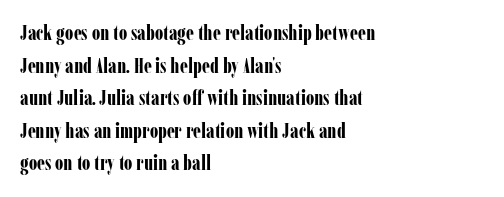
The rendering anchors every line to the left-hand side. In terms of posture, this sample is upright. This sample uses plain, unmodified letter spacing. The gap between lines stays unmarked.
